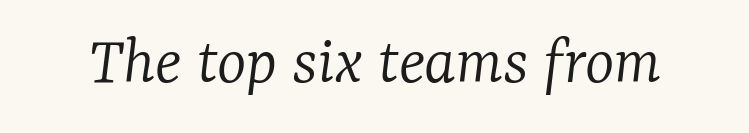
{"serif": "yes", "italic": "yes", "lean": "right", "slant_degrees": 7, "bold": "no", "weight": "light", "width": "normal", "stroke_contrast": "low", "x_height": "medium", "monospaced": "no", "underline": "no", "letter_spacing": "normal", "letter_spacing_em": 0.0, "glyph_px": 70}
